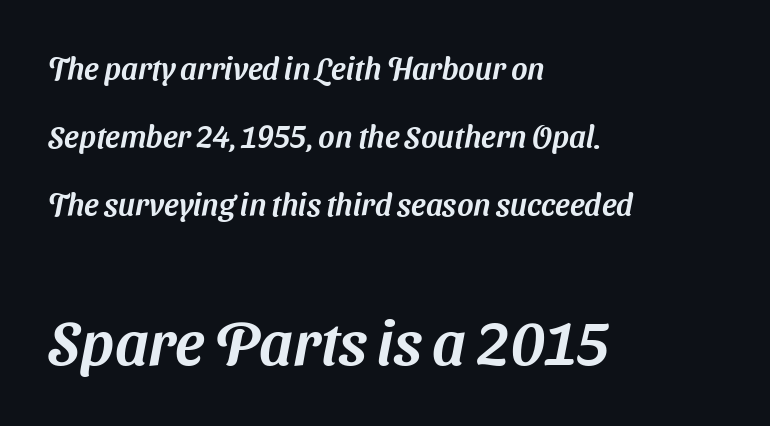
Notice how the passage keeps a crisp vertical edge on the left only. The letters advance in unequal steps, a hallmark of proportional type. Has an underline been added? It has not. The rendering shows plain stroke endings on the letterforms — a sans-serif design.
